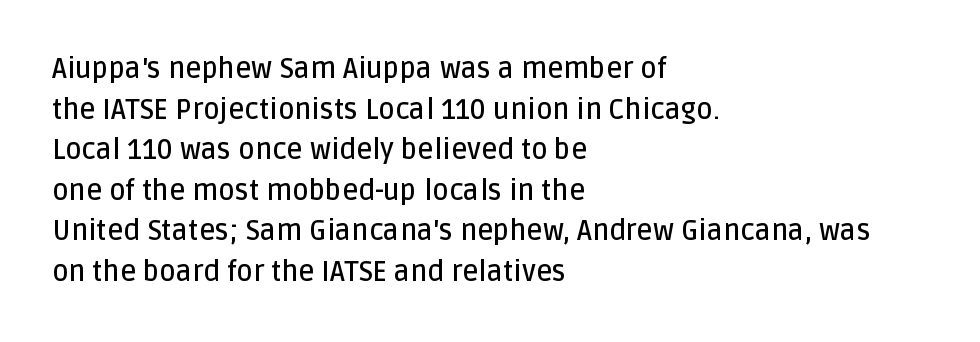
{"serif": "no", "italic": "no", "bold": "semi", "weight": "semibold", "width": "normal", "stroke_contrast": "low", "x_height": "large", "monospaced": "no", "underline": "no", "align": "left", "line_spacing": "normal", "line_spacing_ratio": 1.45, "letter_spacing": "normal", "letter_spacing_em": 0.0, "glyph_px": 28}
